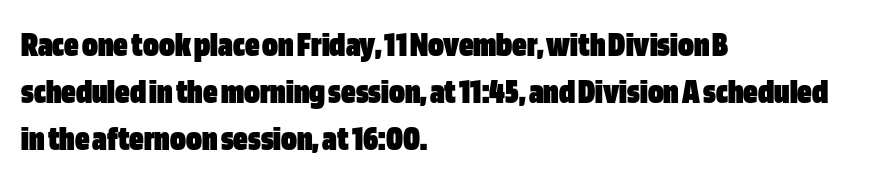
{"serif": "no", "italic": "no", "bold": "yes", "weight": "heavy", "width": "condensed", "stroke_contrast": "low", "x_height": "large", "monospaced": "no", "underline": "no", "align": "left", "line_spacing": "normal", "line_spacing_ratio": 1.3, "letter_spacing": "normal", "letter_spacing_em": 0.0, "glyph_px": 36}
